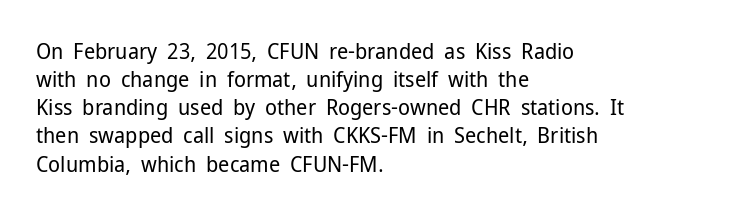
{"italic": "no", "bold": "no", "underline": "no", "align": "left", "line_spacing": "normal", "line_spacing_ratio": 1.28, "letter_spacing": "normal", "letter_spacing_em": 0.0, "glyph_px": 22}
